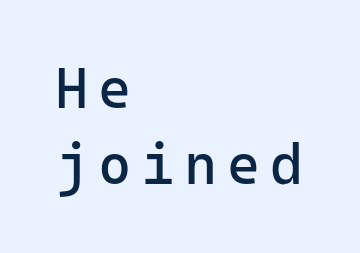
Leading: standard. Check under the words: just untouched page. Ordinary non-slanted type is in use. The font sits on the lighter half of the weight spectrum, regular included. Grotesque or geometric, the face here clearly has no serifs.
